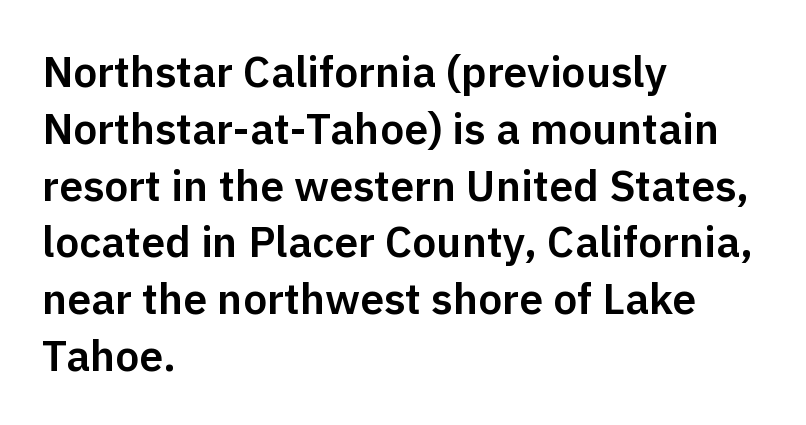
The rendering uses natural spacing where letterforms have individual widths. This is roman type, the default non-slanted kind. Line starts are locked; line ends wander. I'd call this a sans setting — the letters go barefoot. Quick note: underline off.
